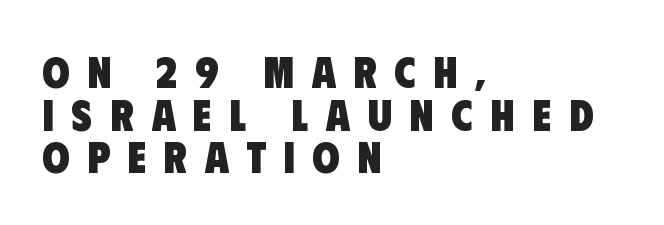
The image shows 44 px heavy, condensed sans-serif type; set left-aligned, tight line spacing (0.97x), unusually wide letter spacing (+0.4 em), not underlined; low stroke contrast and a large x-height.
